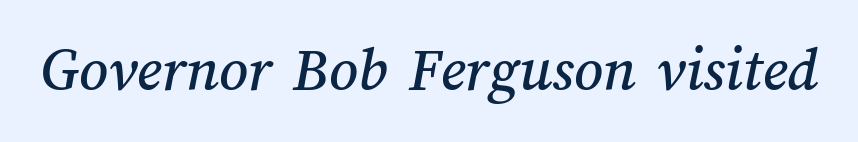
Q: Is the text underlined? A: No.
Q: Is the spacing between letters normal or unusually wide? A: Normal.
Q: Width (condensed, normal, or wide)? A: Normal.
Q: Stroke contrast? A: Medium.
Q: x-height? A: Medium.
Q: Monospaced? A: No.
